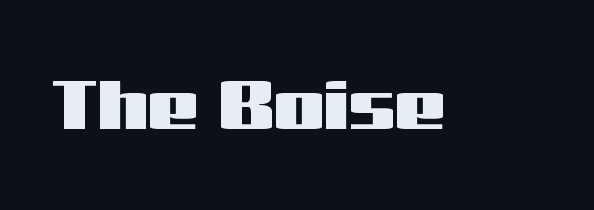
This sample uses a sans-serif face. The axis of the letterforms is exactly vertical. Do the characters align in a grid? No, the font is proportional. The space directly below the letters is spotless. Short note: letters normally spaced.
